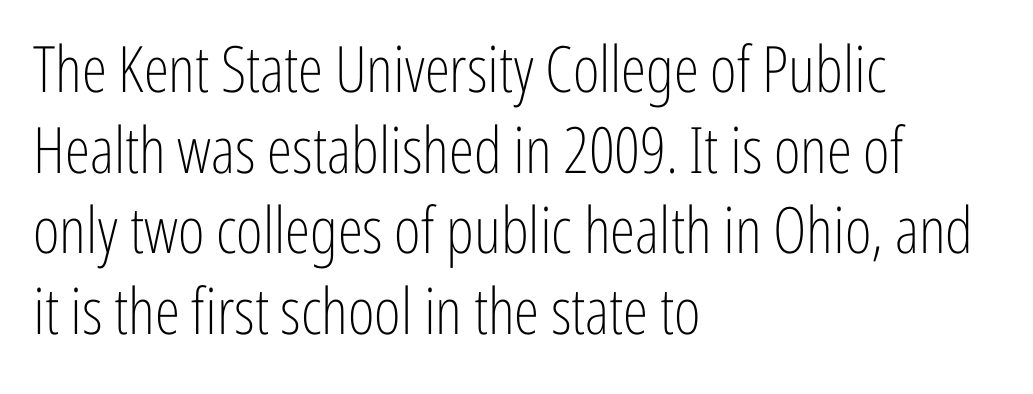
{"serif": "no", "italic": "no", "bold": "no", "weight": "light", "width": "condensed", "stroke_contrast": "low", "x_height": "medium", "monospaced": "no", "underline": "no", "align": "left", "line_spacing": "normal", "line_spacing_ratio": 1.26, "letter_spacing": "normal", "letter_spacing_em": 0.0, "glyph_px": 64}
